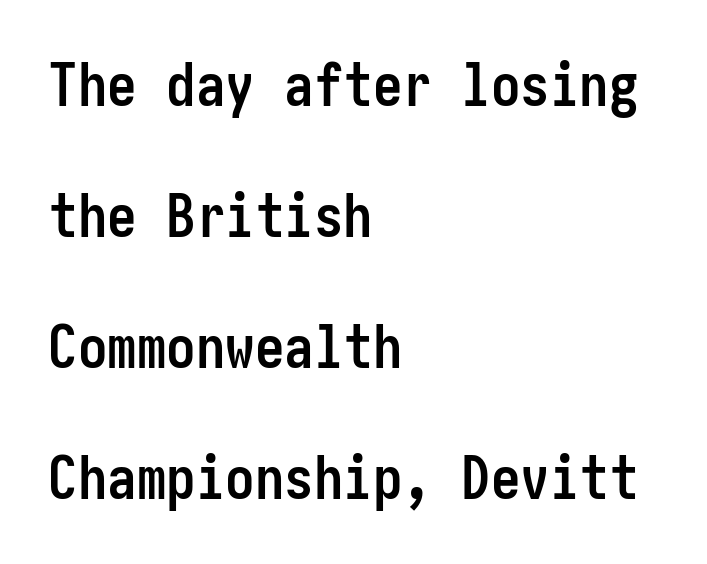
{"serif": "no", "italic": "no", "bold": "yes", "weight": "semibold", "width": "condensed", "stroke_contrast": "low", "x_height": "medium", "underline": "no", "align": "left", "line_spacing": "loose", "line_spacing_ratio": 2.22, "letter_spacing": "normal", "letter_spacing_em": 0.0, "glyph_px": 59}
